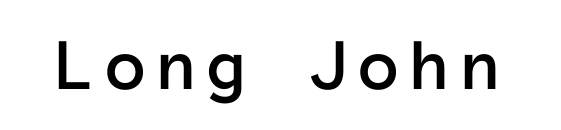
Q: Is the text italic (slanted)? A: No, it is upright.
Q: Is the text underlined? A: No.
Q: Width (condensed, normal, or wide)? A: Normal.
Q: Stroke contrast? A: Low.
Q: x-height? A: Medium.
Q: Monospaced? A: Yes.
